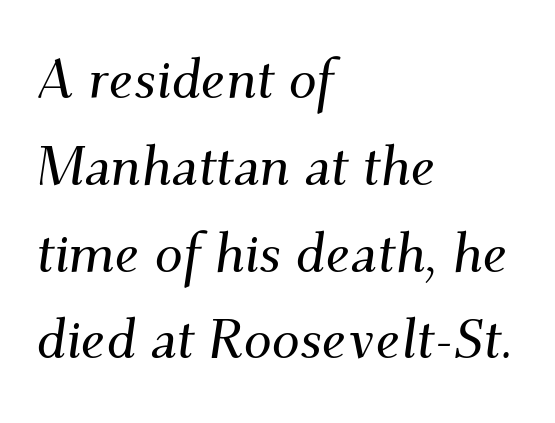
Q: Is the text italic (slanted)? A: Yes, it leans right by about 9 degrees.
Q: Is the typeface a serif or a sans-serif typeface? A: Serif.
Q: Is the text underlined? A: No.
Q: How is the paragraph aligned? A: Left-aligned.
Q: Is the spacing between letters normal or unusually wide? A: Normal.
Q: Is the spacing between lines tight, normal or loose? A: Normal.
Q: Width (condensed, normal, or wide)? A: Normal.
Q: Stroke contrast? A: Medium.
Q: x-height? A: Small.
Q: Monospaced? A: No.
